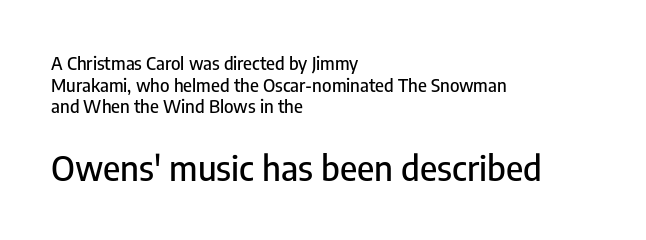
Q: Is the text italic (slanted)? A: No, it is upright.
Q: Is the typeface a serif or a sans-serif typeface? A: Sans-serif.
Q: Is the text underlined? A: No.
Q: How is the paragraph aligned? A: Left-aligned.
Q: Is the spacing between letters normal or unusually wide? A: Normal.
Q: Which block of text is set in a larger size, the first (top) or the second (bottom)? A: The second (bottom) one.
Q: Width (condensed, normal, or wide)? A: Condensed.
Q: Stroke contrast? A: Low.
Q: x-height? A: Medium.
Q: Monospaced? A: No.
